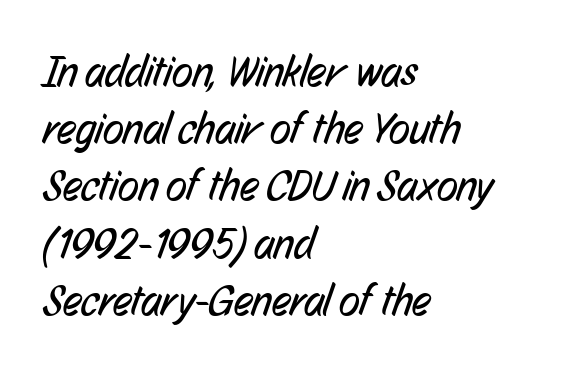
Q: Is the text bold? A: No.
Q: Is the typeface a serif or a sans-serif typeface? A: Sans-serif.
Q: Is the text underlined? A: No.
Q: How is the paragraph aligned? A: Left-aligned.
Q: Is the spacing between letters normal or unusually wide? A: Normal.
Q: Is the spacing between lines tight, normal or loose? A: Normal.
Q: Width (condensed, normal, or wide)? A: Condensed.
Q: Stroke contrast? A: Low.
Q: x-height? A: Medium.
Q: Monospaced? A: No.
